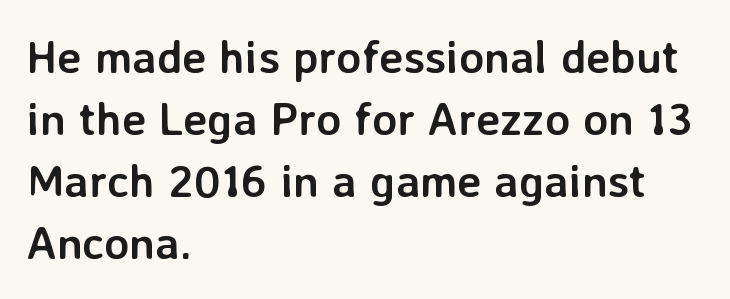
Q: Is the text bold? A: Yes.
Q: Is the text italic (slanted)? A: No, it is upright.
Q: Is the typeface a serif or a sans-serif typeface? A: Sans-serif.
Q: Is the text underlined? A: No.
Q: How is the paragraph aligned? A: Left-aligned.
Q: Is the spacing between letters normal or unusually wide? A: Normal.
Q: Is the spacing between lines tight, normal or loose? A: Normal.
Q: Width (condensed, normal, or wide)? A: Normal.
Q: Stroke contrast? A: Low.
Q: x-height? A: Medium.
Q: Monospaced? A: No.
